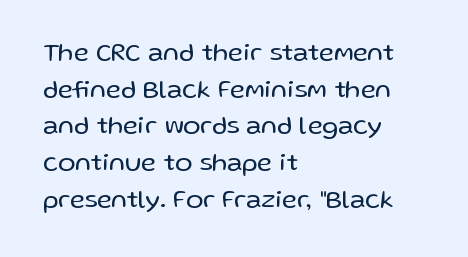
The image shows 26 px text type, upright; set left-aligned, normal line spacing (1.41x), normal letter spacing, not underlined.
